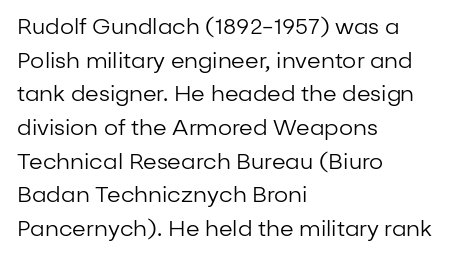
Unbolded letterforms with no extra heft. The letterforms sit shoulder to shoulder at normal distance. Line spacing here is normal. Glance below the letters and you will spot only blank space. Visually the block forms a straight wall on the left and a jagged coastline on the right.
